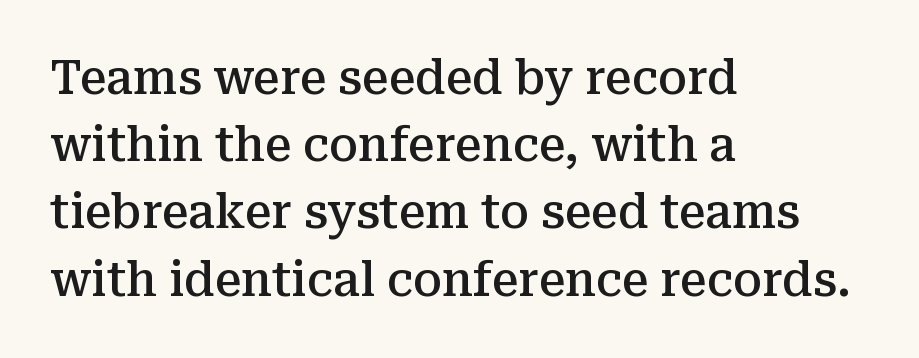
The image shows 47 px semibold serif type, upright; set left-aligned, normal line spacing (1.43x), normal letter spacing, not underlined; medium stroke contrast and a medium x-height.
